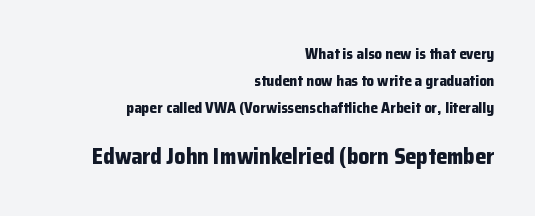
The image shows 22 px bold type, upright; set right-aligned, line spacing 1.79x, normal letter spacing, not underlined; the second (bottom) block is 1.47x larger.
